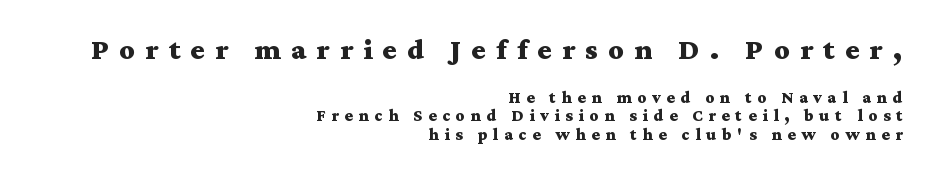
The words here are not underlined. The letters in the upper block stand taller than those in the block below. Varying glyph widths throughout — classic text-font behaviour. Horizontally, the lines are justified to the trailing edge only. Caption: bold face, heavy strokes.
